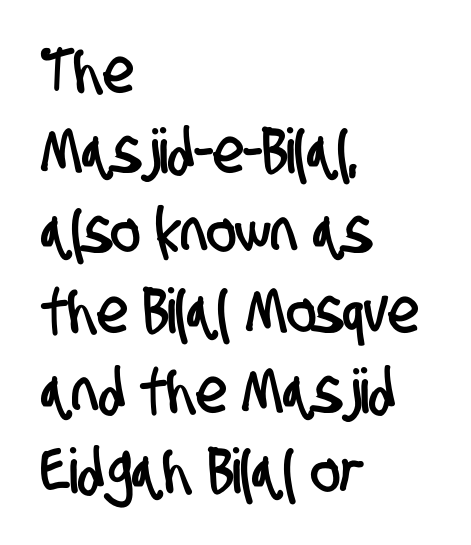
The image shows 62 px condensed sans-serif type; set left-aligned, normal line spacing (1.29x), normal letter spacing, not underlined; low stroke contrast and a large x-height.
